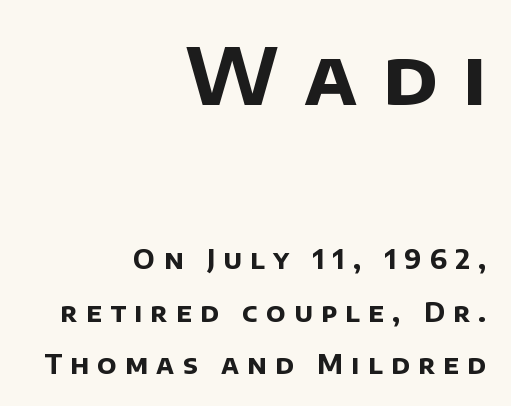
On the weight axis this lands at bold, roughly 700. Line ends are locked; line starts wander. Note the varied advance widths — an 'i' is clearly narrower than an 'm'. The lines are spread far apart with generous leading.
